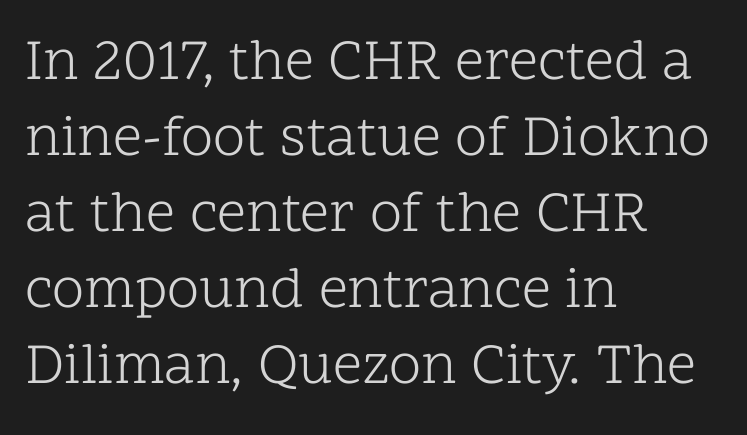
{"serif": "yes", "italic": "no", "bold": "no", "weight": "light", "width": "normal", "stroke_contrast": "low", "x_height": "medium", "monospaced": "no", "underline": "no", "align": "left", "line_spacing": "normal", "line_spacing_ratio": 1.31, "letter_spacing": "normal", "letter_spacing_em": 0.0, "glyph_px": 58}
